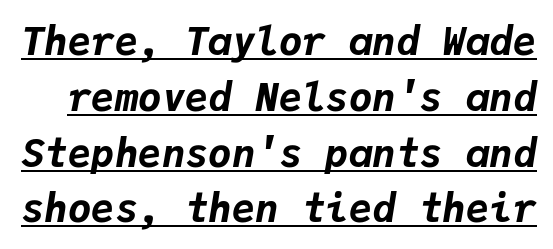
The image shows 39 px bold type, italic (leaning right), monospaced; set normal line spacing (1.43x), normal letter spacing, underlined; low stroke contrast and a medium x-height.
